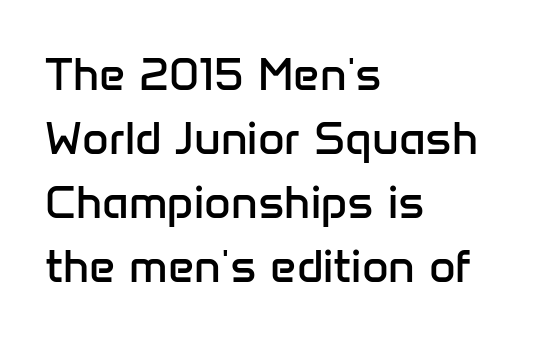
These lines are set flush left with a ragged right edge. No extra tracking has been applied to these lines. Does the type have serifs? No, each stem ends abruptly. Summary of weight: not heavy and not bold.
